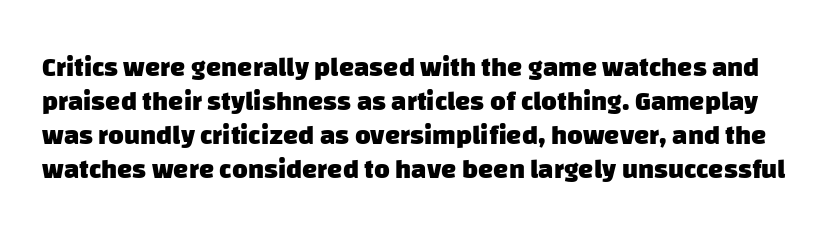
The image shows 27 px bold type; set normal line spacing (1.26x), normal letter spacing, not underlined.
